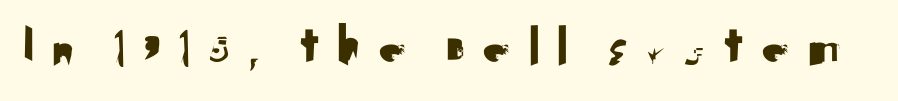
{"serif": "no", "italic": "no", "width": "normal", "stroke_contrast": "medium", "x_height": "small", "monospaced": "no", "underline": "no", "letter_spacing": "wide", "letter_spacing_em": 0.28, "glyph_px": 56}
